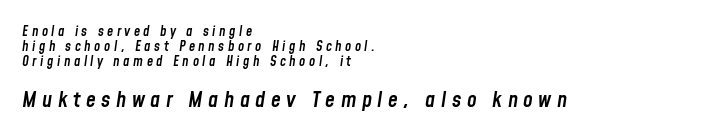
The image shows 22 px text type, italic (leaning right); set left-aligned, tight line spacing (1.07x), unusually wide letter spacing (+0.25 em), not underlined; the second (bottom) block is 1.57x larger.
